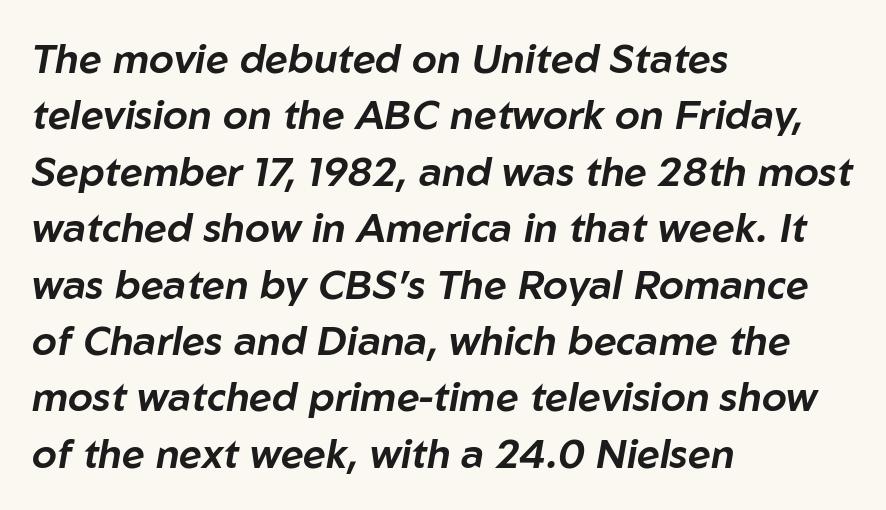
The image shows 40 px text type, italic (leaning right); set left-aligned, normal line spacing (1.41x), normal letter spacing, not underlined; low stroke contrast and a medium x-height.
